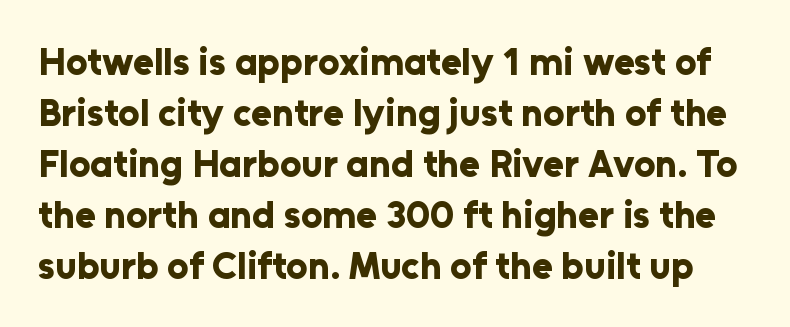
The image shows 38 px bold sans-serif type, upright; set normal line spacing (1.34x), normal letter spacing, not underlined; low stroke contrast and a medium x-height.
